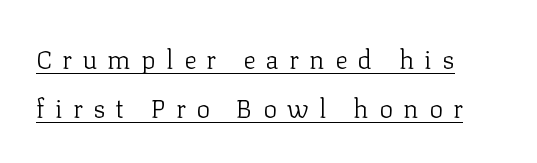
Weight class: somewhere from thin through regular. Caption: lettering with a line underneath. Characters remain perfectly vertical along every line. The tracking reads as deliberately expanded to a designer's eye.
